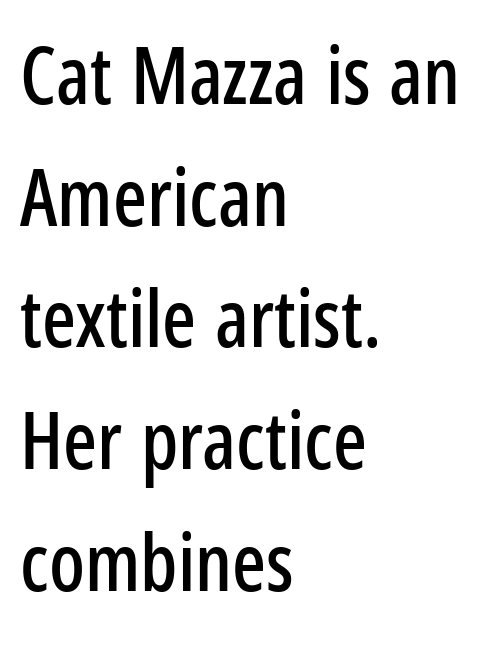
{"serif": "no", "italic": "no", "width": "condensed", "stroke_contrast": "low", "x_height": "medium", "monospaced": "no", "underline": "no", "align": "left", "line_spacing": "normal", "line_spacing_ratio": 1.54, "letter_spacing": "normal", "letter_spacing_em": 0.0, "glyph_px": 79}
